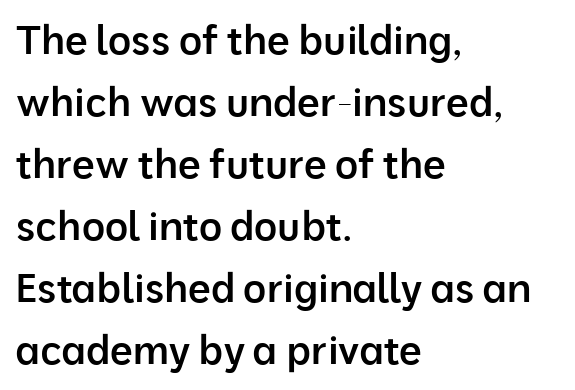
The image shows 40 px semibold sans-serif type, upright; set left-aligned, normal line spacing (1.55x), normal letter spacing, not underlined; low stroke contrast and a medium x-height.
